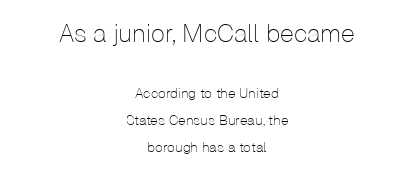
{"italic": "no", "bold": "no", "underline": "no", "align": "center", "line_spacing": "loose", "line_spacing_ratio": 1.9, "letter_spacing": "normal", "letter_spacing_em": 0.0, "larger_block": "first", "size_ratio": 1.79, "glyph_px": 25}
